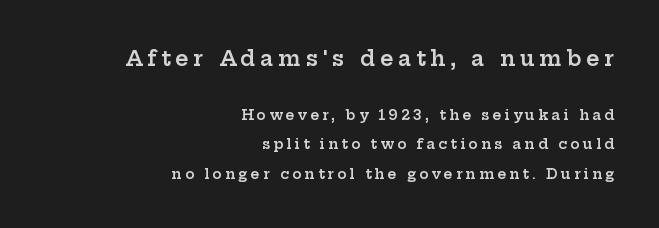
Q: Is the text bold? A: Semi-bold.
Q: Is the text italic (slanted)? A: No, it is upright.
Q: Is the text underlined? A: No.
Q: How is the paragraph aligned? A: Right-aligned.
Q: Is the spacing between letters normal or unusually wide? A: Unusually wide.
Q: Is the spacing between lines tight, normal or loose? A: Loose.
Q: Which block of text is set in a larger size, the first (top) or the second (bottom)? A: The first (top) one.
